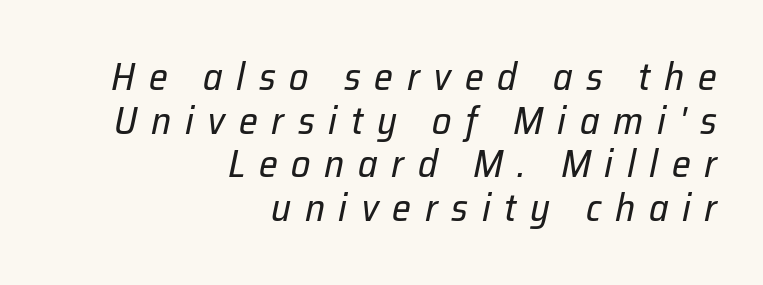
Q: Is the text bold? A: No.
Q: Is the text italic (slanted)? A: Yes, it leans right by about 12 degrees.
Q: Is the text underlined? A: No.
Q: How is the paragraph aligned? A: Right-aligned.
Q: Is the spacing between letters normal or unusually wide? A: Unusually wide.
Q: Is the spacing between lines tight, normal or loose? A: Tight.
Q: Width (condensed, normal, or wide)? A: Normal.
Q: Stroke contrast? A: Low.
Q: x-height? A: Medium.
Q: Monospaced? A: No.
